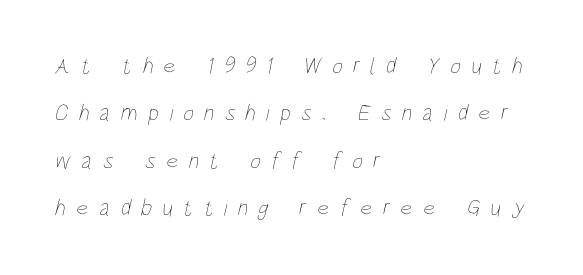
{"bold": "no", "underline": "no", "align": "left", "line_spacing": "loose", "line_spacing_ratio": 2.06, "letter_spacing": "wide", "letter_spacing_em": 0.46, "glyph_px": 23}
